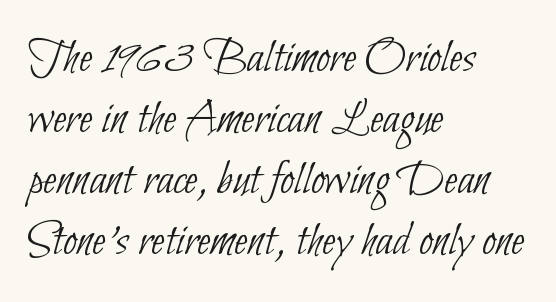
{"serif": "no", "bold": "no", "weight": "thin", "width": "condensed", "stroke_contrast": "low", "x_height": "small", "monospaced": "no", "underline": "no", "align": "left", "line_spacing_ratio": 1.22, "letter_spacing": "normal", "letter_spacing_em": 0.0, "glyph_px": 50}
